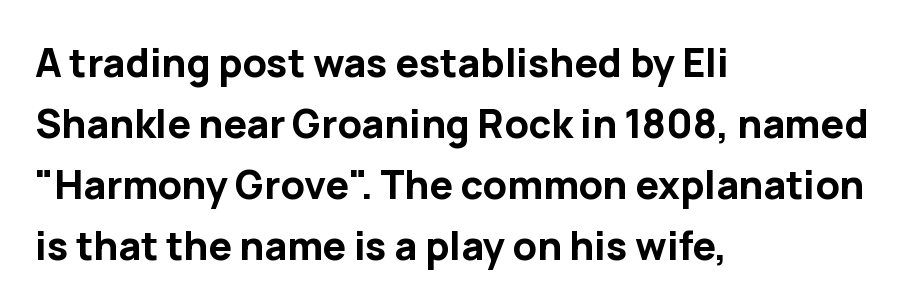
{"serif": "no", "italic": "no", "bold": "yes", "weight": "bold", "width": "normal", "stroke_contrast": "low", "x_height": "medium", "monospaced": "no", "underline": "no", "align": "left", "line_spacing": "normal", "line_spacing_ratio": 1.56, "letter_spacing": "normal", "letter_spacing_em": 0.0, "glyph_px": 39}
